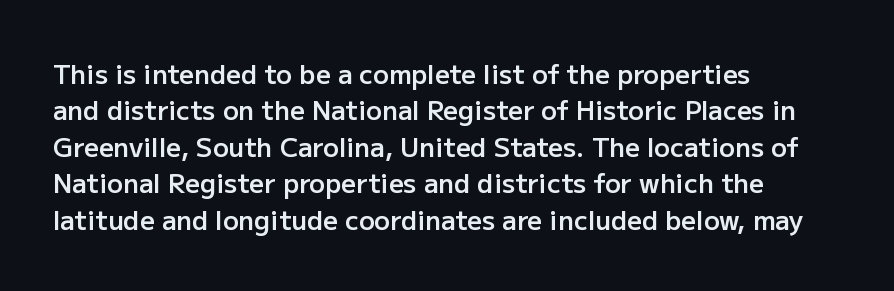
Q: Is the text bold? A: Semi-bold.
Q: Is the text italic (slanted)? A: No, it is upright.
Q: Is the text underlined? A: No.
Q: How is the paragraph aligned? A: Left-aligned.
Q: Is the spacing between letters normal or unusually wide? A: Normal.
Q: Is the spacing between lines tight, normal or loose? A: Normal.
